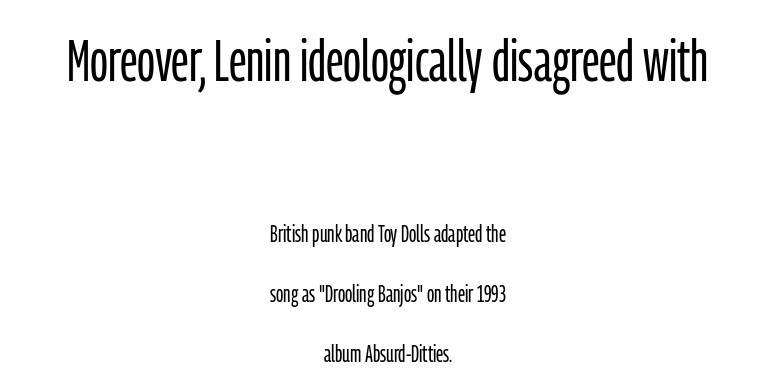
Q: Is the text bold? A: No.
Q: Is the text italic (slanted)? A: No, it is upright.
Q: Is the typeface a serif or a sans-serif typeface? A: Sans-serif.
Q: Is the text underlined? A: No.
Q: How is the paragraph aligned? A: Centered.
Q: Is the spacing between letters normal or unusually wide? A: Normal.
Q: Is the spacing between lines tight, normal or loose? A: Loose.
Q: Which block of text is set in a larger size, the first (top) or the second (bottom)? A: The first (top) one.
Q: Width (condensed, normal, or wide)? A: Condensed.
Q: Stroke contrast? A: Low.
Q: x-height? A: Medium.
Q: Monospaced? A: No.
